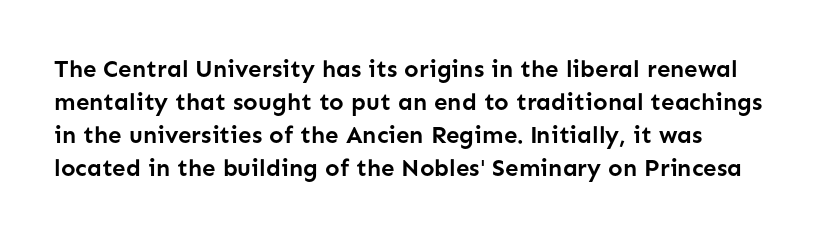
Q: Is the text bold? A: Yes.
Q: Is the text italic (slanted)? A: No, it is upright.
Q: Is the text underlined? A: No.
Q: Is the spacing between letters normal or unusually wide? A: Normal.
Q: Is the spacing between lines tight, normal or loose? A: Normal.
